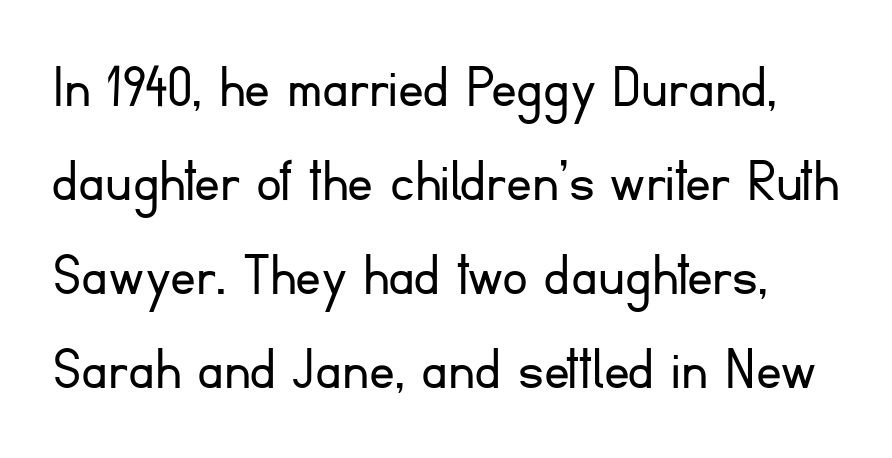
Nothing unusual about the tracking: characters are spaced as the font intends. The designer left line spacing at the default. Each letter keeps its own natural width here, so spacing adapts to shape. This is sans-serif lettering, the kind often seen on screens and signage. No extra ink here — the face is not bold. Unmarked baselines from the first word to the last.
